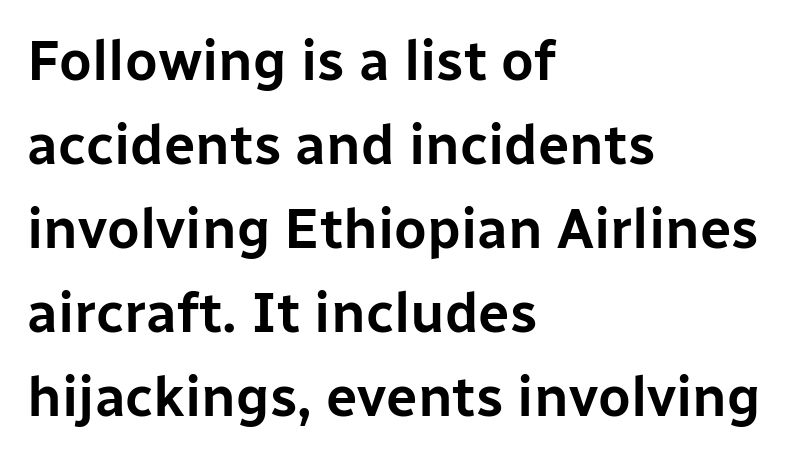
Q: Is the text italic (slanted)? A: No, it is upright.
Q: Is the typeface a serif or a sans-serif typeface? A: Sans-serif.
Q: Is the text underlined? A: No.
Q: How is the paragraph aligned? A: Left-aligned.
Q: Is the spacing between letters normal or unusually wide? A: Normal.
Q: Is the spacing between lines tight, normal or loose? A: Normal.
Q: Width (condensed, normal, or wide)? A: Normal.
Q: Stroke contrast? A: Low.
Q: x-height? A: Medium.
Q: Monospaced? A: No.
